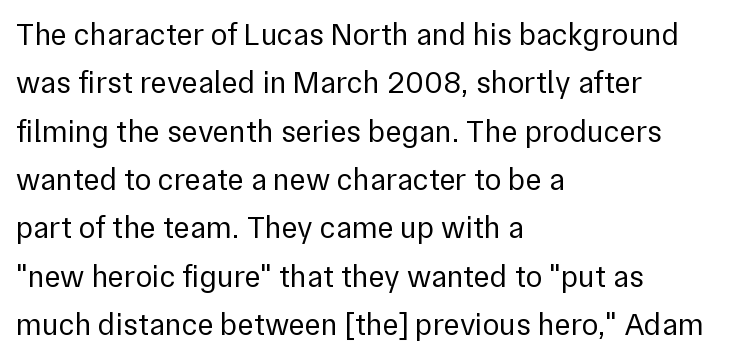
Q: Is the text bold? A: No.
Q: Is the text italic (slanted)? A: No, it is upright.
Q: Is the typeface a serif or a sans-serif typeface? A: Sans-serif.
Q: Is the text underlined? A: No.
Q: How is the paragraph aligned? A: Left-aligned.
Q: Is the spacing between letters normal or unusually wide? A: Normal.
Q: Is the spacing between lines tight, normal or loose? A: Normal.
Q: Width (condensed, normal, or wide)? A: Normal.
Q: x-height? A: Medium.
Q: Monospaced? A: No.
